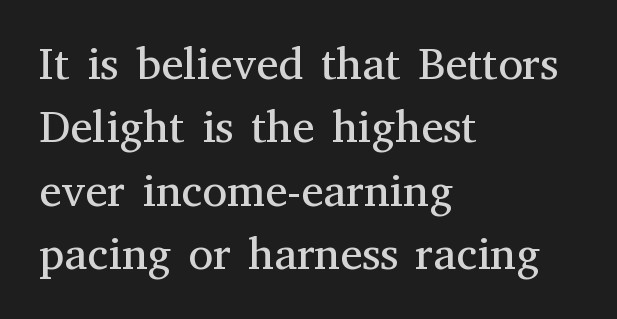
The image shows 45 px regular-weight serif type, upright; set left-aligned, normal line spacing (1.41x), normal letter spacing, not underlined; medium stroke contrast and a medium x-height.
